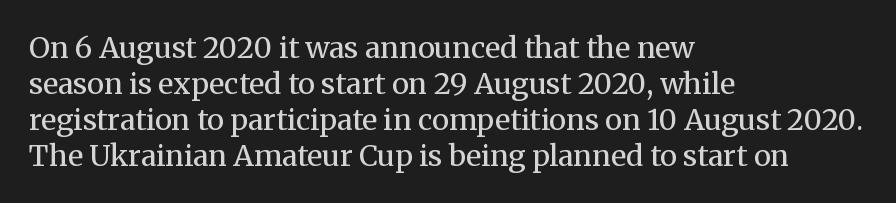
{"serif": "yes", "italic": "no", "bold": "no", "weight": "regular", "width": "normal", "stroke_contrast": "medium", "x_height": "medium", "monospaced": "no", "underline": "no", "align": "left", "line_spacing_ratio": 1.24, "letter_spacing": "normal", "letter_spacing_em": 0.0, "glyph_px": 29}
